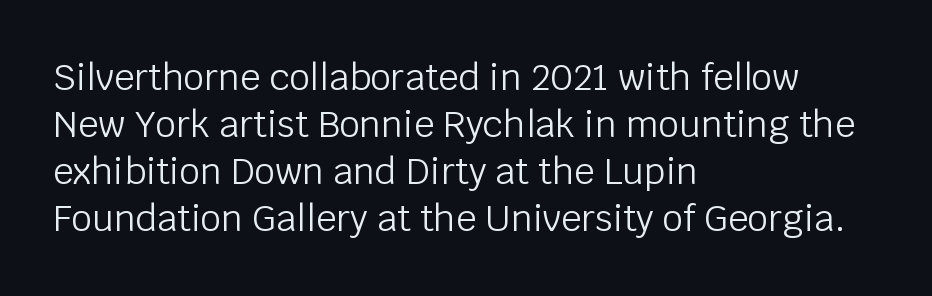
The image shows 36 px light sans-serif type, upright; set left-aligned, normal line spacing (1.31x), normal letter spacing, not underlined; low stroke contrast and a large x-height.
